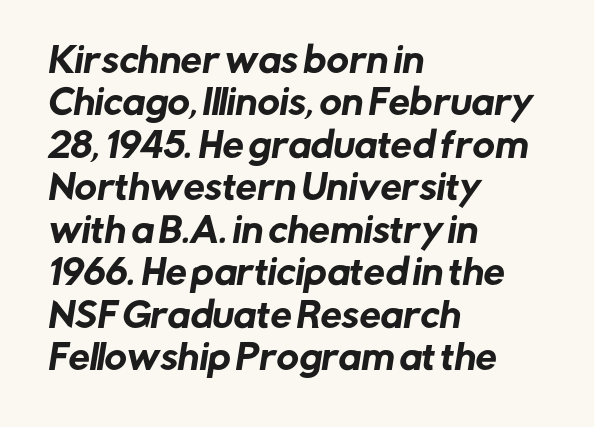
The image shows 34 px sans-serif type; set left-aligned, normal line spacing (1.25x), normal letter spacing, not underlined; low stroke contrast and a medium x-height.
